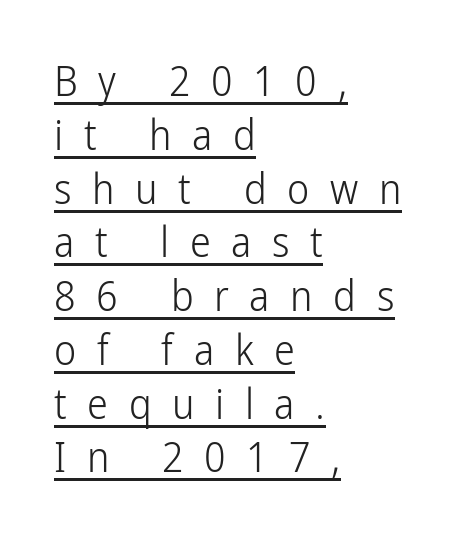
Left-aligned paragraph, ragged on the right. The characters are drawn with everyday or finer stroke widths. Rendered with straight, roman letterforms. Each letter keeps its own natural width here, so spacing adapts to shape. These characters rest on top of a visible drawn line.
